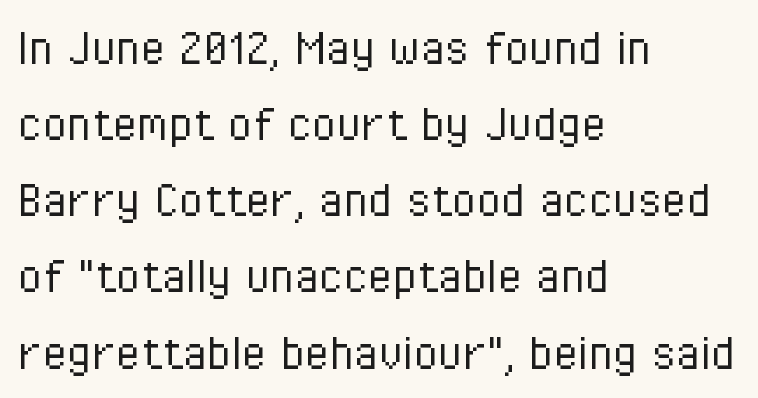
{"serif": "no", "italic": "no", "bold": "no", "weight": "light", "width": "condensed", "stroke_contrast": "low", "x_height": "medium", "monospaced": "no", "underline": "no", "align": "left", "line_spacing": "normal", "line_spacing_ratio": 1.36, "letter_spacing": "normal", "letter_spacing_em": 0.0, "glyph_px": 56}
